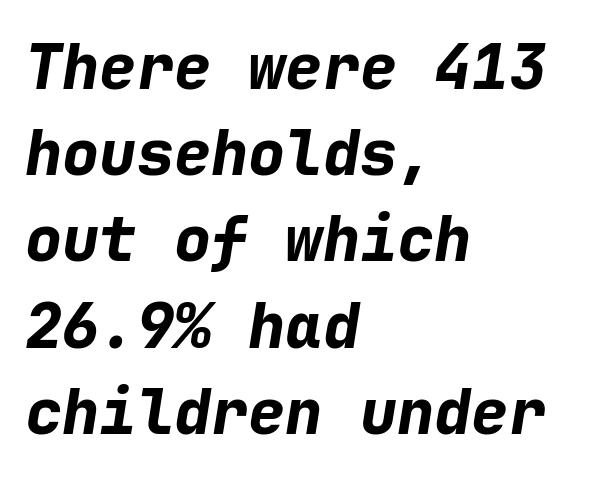
The image shows 62 px bold type, italic (leaning right), monospaced; set left-aligned, normal line spacing (1.39x), normal letter spacing, not underlined; low stroke contrast and a medium x-height.
